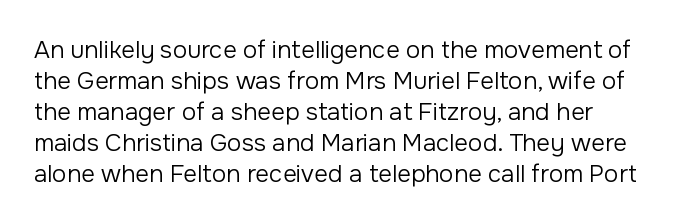
A bare baseline throughout the passage. This reads as an unemphasized weight, regular at the heaviest. It's the straight-up-and-down kind of type. The letterforms sit shoulder to shoulder at normal distance.
